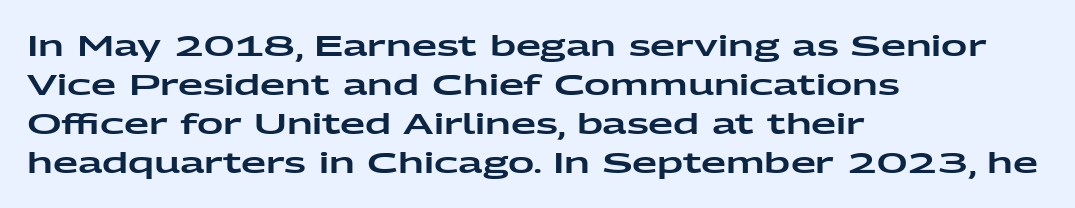
Font category for this specimen: sans-serif. Layout note: lines flush left. Characters remain perfectly vertical along every line. Any mark beneath the type? The region is blank. Look at the tracking — it's just the regular setting, nothing added.
